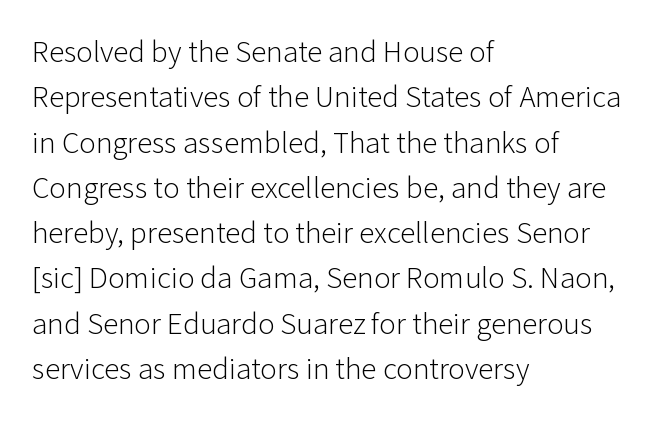
The image shows 31 px light sans-serif type, upright; set left-aligned, normal line spacing (1.46x), normal letter spacing, not underlined; low stroke contrast and a medium x-height.
